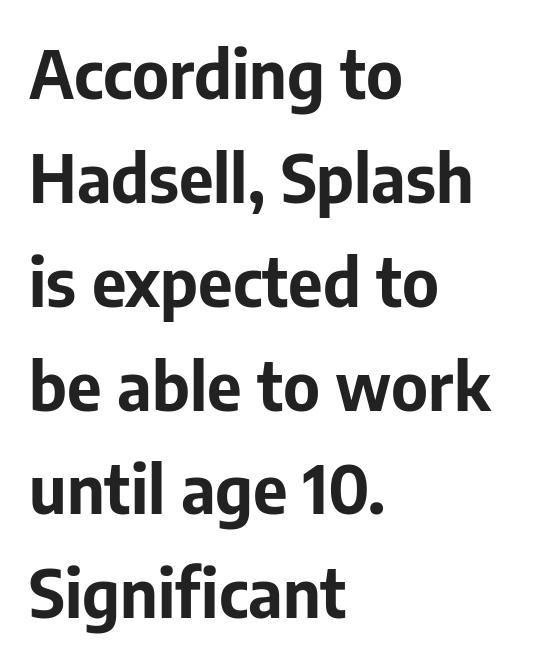
Posture: vertical. Compared with a centered layout, this one pins lines to the left instead. A typesetter would call this zero additional tracking. This rendering features lettering with no underline. If you measured baseline to baseline, you'd find a middling distance. No feet cap the strokes, marking this as sans-serif type.
